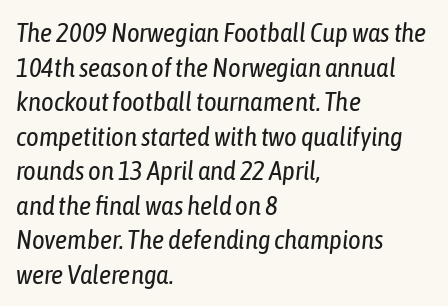
{"italic": "yes", "lean": "right", "slant_degrees": 6, "bold": "no", "underline": "no", "align": "left", "line_spacing": "normal", "line_spacing_ratio": 1.28, "letter_spacing": "normal", "letter_spacing_em": 0.0, "glyph_px": 27}
